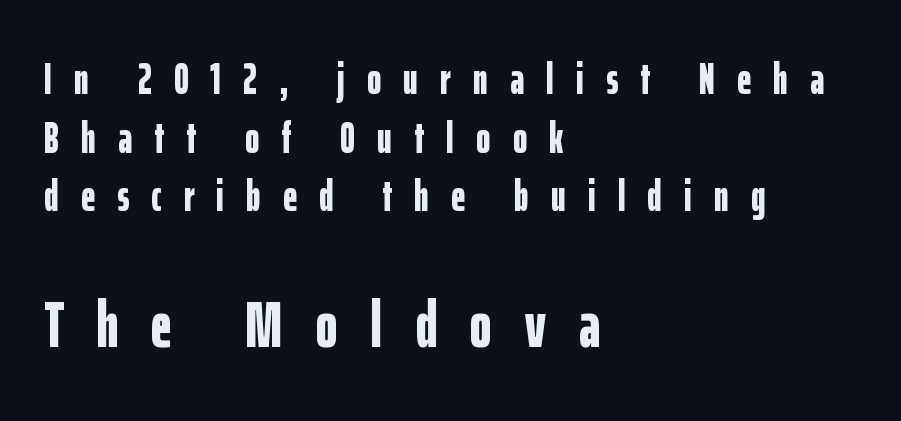
Q: Is the text bold? A: Yes.
Q: Is the text italic (slanted)? A: No, it is upright.
Q: Is the typeface a serif or a sans-serif typeface? A: Sans-serif.
Q: Is the text underlined? A: No.
Q: How is the paragraph aligned? A: Left-aligned.
Q: Is the spacing between letters normal or unusually wide? A: Unusually wide.
Q: Is the spacing between lines tight, normal or loose? A: Normal.
Q: Which block of text is set in a larger size, the first (top) or the second (bottom)? A: The second (bottom) one.
Q: Width (condensed, normal, or wide)? A: Condensed.
Q: Stroke contrast? A: Low.
Q: x-height? A: Medium.
Q: Monospaced? A: No.
